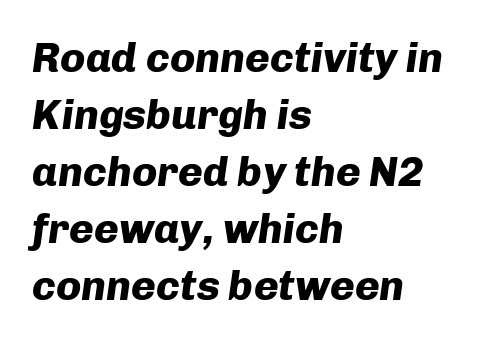
Q: Is the text bold? A: Yes.
Q: Is the text italic (slanted)? A: Yes, it leans right by about 8 degrees.
Q: Is the text underlined? A: No.
Q: How is the paragraph aligned? A: Left-aligned.
Q: Is the spacing between letters normal or unusually wide? A: Normal.
Q: Is the spacing between lines tight, normal or loose? A: Normal.
Q: Width (condensed, normal, or wide)? A: Normal.
Q: Stroke contrast? A: Low.
Q: x-height? A: Medium.
Q: Monospaced? A: No.
